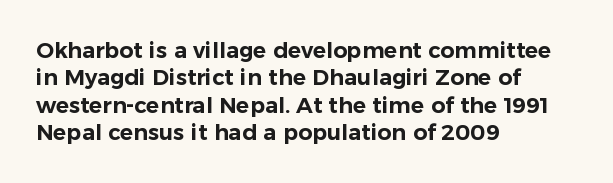
The image shows 22 px text type, upright; set left-aligned, normal line spacing (1.25x), normal letter spacing, not underlined.
